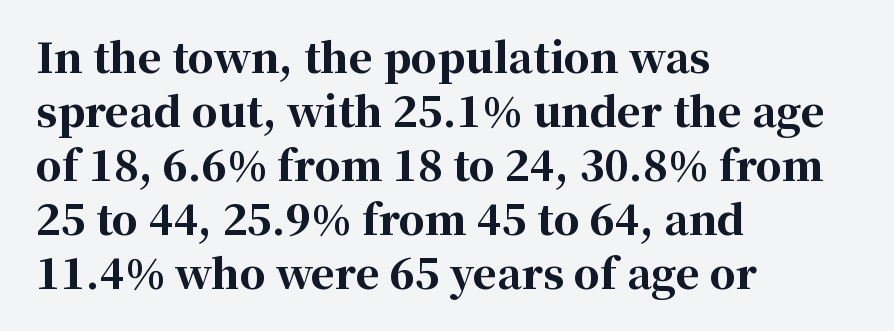
Do the letters lean? They stand straight. A normal amount of white space separates one row of letters from the next. The rendering anchors every line to the left-hand side. A typesetter would call this proportional, since set widths differ per character. The passage shown is emphatically bold.
